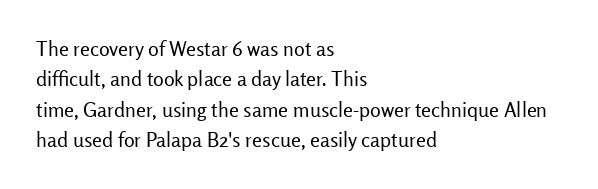
The image shows 20 px text type, upright; set left-aligned, normal line spacing (1.52x), normal letter spacing, not underlined.
